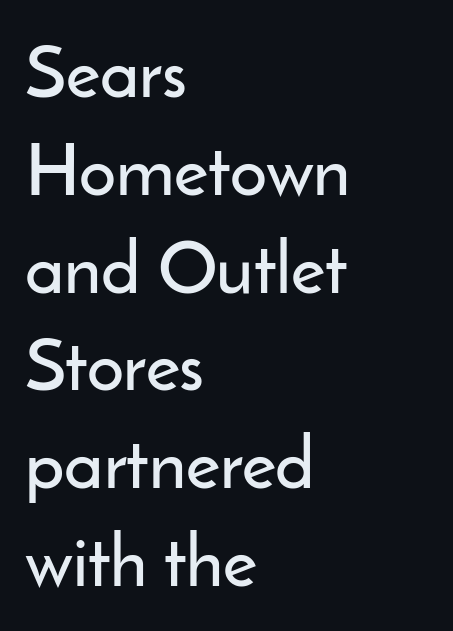
{"serif": "no", "italic": "no", "width": "normal", "stroke_contrast": "low", "x_height": "small", "monospaced": "no", "underline": "no", "align": "left", "line_spacing": "normal", "line_spacing_ratio": 1.34, "letter_spacing": "normal", "letter_spacing_em": 0.0, "glyph_px": 73}
